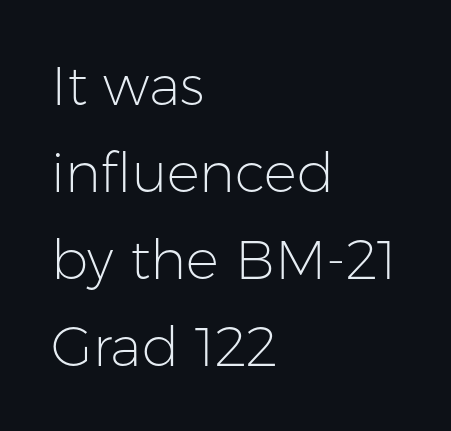
{"serif": "no", "italic": "no", "bold": "no", "weight": "light", "width": "normal", "stroke_contrast": "low", "x_height": "medium", "monospaced": "no", "underline": "no", "align": "left", "line_spacing": "normal", "line_spacing_ratio": 1.58, "letter_spacing": "normal", "letter_spacing_em": 0.0, "glyph_px": 55}
